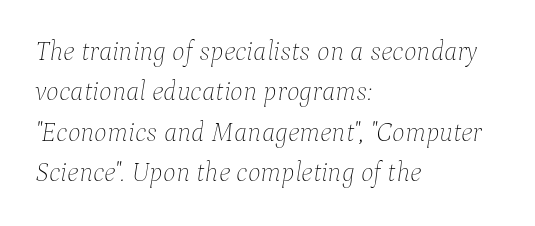
The image shows 27 px text type, italic (leaning right); set left-aligned, normal line spacing (1.5x), normal letter spacing, not underlined.
